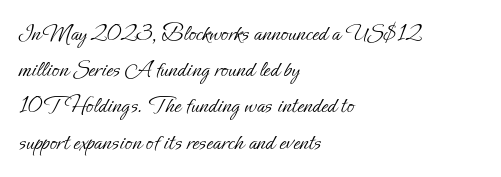
Q: Is the text bold? A: No.
Q: Is the text italic (slanted)? A: Yes.
Q: Is the text underlined? A: No.
Q: How is the paragraph aligned? A: Left-aligned.
Q: Is the spacing between letters normal or unusually wide? A: Normal.
Q: Is the spacing between lines tight, normal or loose? A: Normal.
